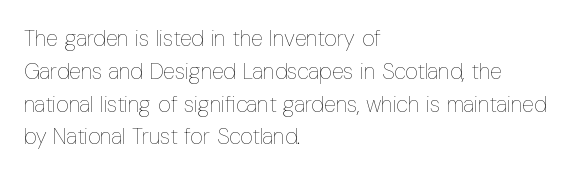
Q: Is the text bold? A: No.
Q: Is the text italic (slanted)? A: No, it is upright.
Q: Is the text underlined? A: No.
Q: How is the paragraph aligned? A: Left-aligned.
Q: Is the spacing between letters normal or unusually wide? A: Normal.
Q: Is the spacing between lines tight, normal or loose? A: Normal.
